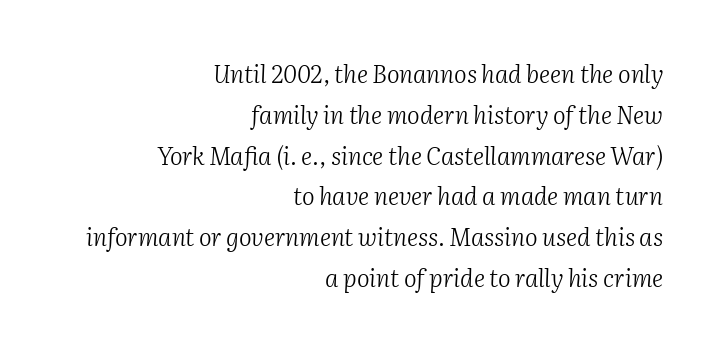
{"italic": "yes", "lean": "right", "slant_degrees": 2, "bold": "no", "underline": "no", "align": "right", "line_spacing": "normal", "line_spacing_ratio": 1.7, "letter_spacing": "normal", "letter_spacing_em": 0.0, "glyph_px": 24}
